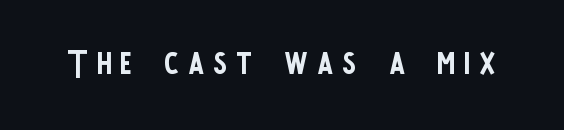
The specimen reads as upright at a glance. The characters display no serif detailing; their extremities are plain. The zone under the glyphs is completely vacant. Here the designer chose a conventional face with non-uniform glyph widths. On a weight scale, this lands at 450 or below.
